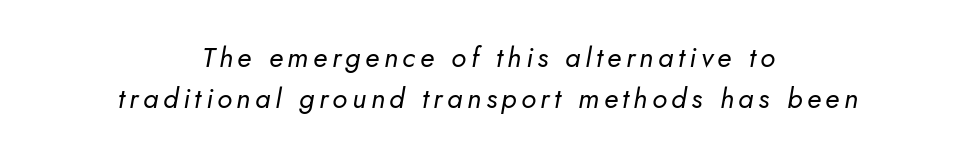
Leftover space on each line is divided equally before and after the words. The glyphs are unaccompanied by any horizontal stroke below them. The weight tops out at a normal text grade. The lettering tilts uniformly, giving the passage an italic look. Do the characters align in a grid? No, the font is proportional.
